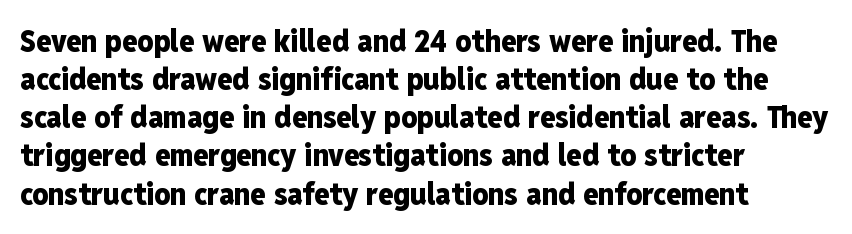
{"serif": "no", "italic": "no", "bold": "yes", "weight": "heavy", "width": "condensed", "stroke_contrast": "low", "x_height": "medium", "monospaced": "no", "underline": "no", "align": "left", "line_spacing_ratio": 1.23, "letter_spacing": "normal", "letter_spacing_em": 0.0, "glyph_px": 31}
